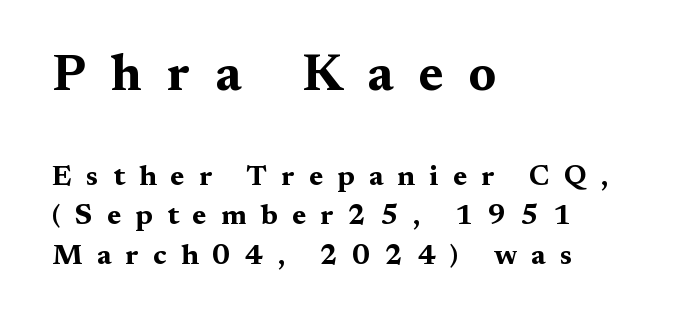
Q: Is the text bold? A: Yes.
Q: Is the text italic (slanted)? A: No, it is upright.
Q: Is the typeface a serif or a sans-serif typeface? A: Serif.
Q: Is the text underlined? A: No.
Q: How is the paragraph aligned? A: Left-aligned.
Q: Is the spacing between letters normal or unusually wide? A: Unusually wide.
Q: Is the spacing between lines tight, normal or loose? A: Normal.
Q: Which block of text is set in a larger size, the first (top) or the second (bottom)? A: The first (top) one.
Q: Width (condensed, normal, or wide)? A: Wide.
Q: Stroke contrast? A: Medium.
Q: x-height? A: Medium.
Q: Monospaced? A: No.
